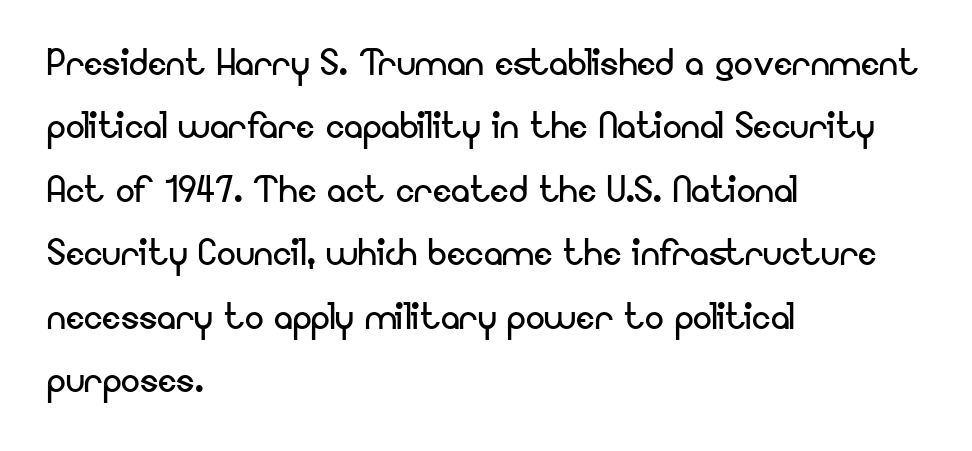
{"serif": "no", "italic": "no", "bold": "no", "weight": "regular", "width": "normal", "stroke_contrast": "low", "x_height": "small", "monospaced": "no", "underline": "no", "align": "left", "line_spacing": "normal", "line_spacing_ratio": 1.35, "letter_spacing": "normal", "letter_spacing_em": 0.0, "glyph_px": 47}
